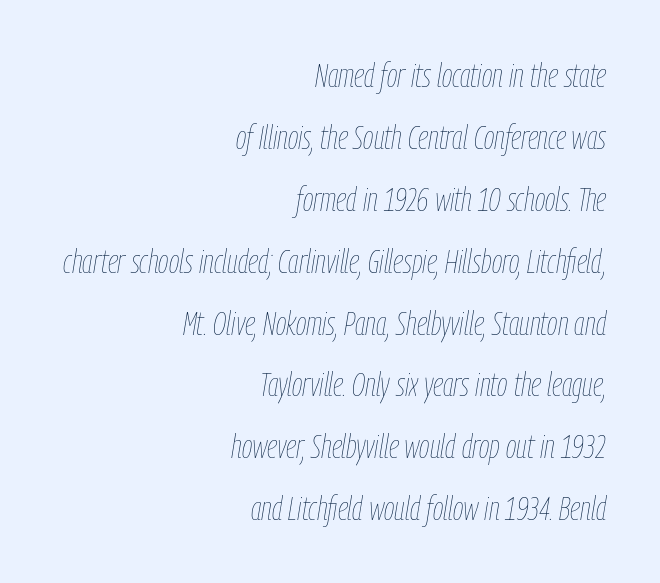
These lines are set flush right with a ragged left edge. The face looks like a standard text weight, possibly lighter. This sample uses plain, unmodified letter spacing. Varying glyph widths throughout — classic text-font behaviour. The letters are slanted; this is an italic face. The foot of each line stays bare and open.
